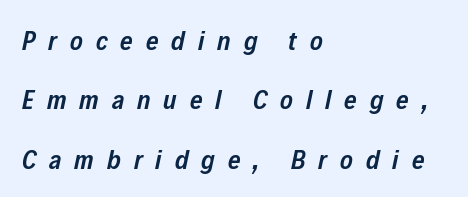
{"italic": "yes", "lean": "right", "slant_degrees": 12, "bold": "semi", "underline": "no", "align": "left", "line_spacing": "loose", "line_spacing_ratio": 2.2, "letter_spacing": "wide", "letter_spacing_em": 0.48, "glyph_px": 27}
